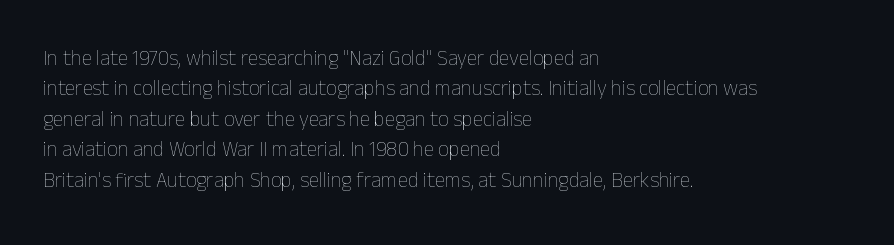
Q: Is the text bold? A: No.
Q: Is the text italic (slanted)? A: No, it is upright.
Q: Is the text underlined? A: No.
Q: How is the paragraph aligned? A: Left-aligned.
Q: Is the spacing between letters normal or unusually wide? A: Normal.
Q: Is the spacing between lines tight, normal or loose? A: Normal.
